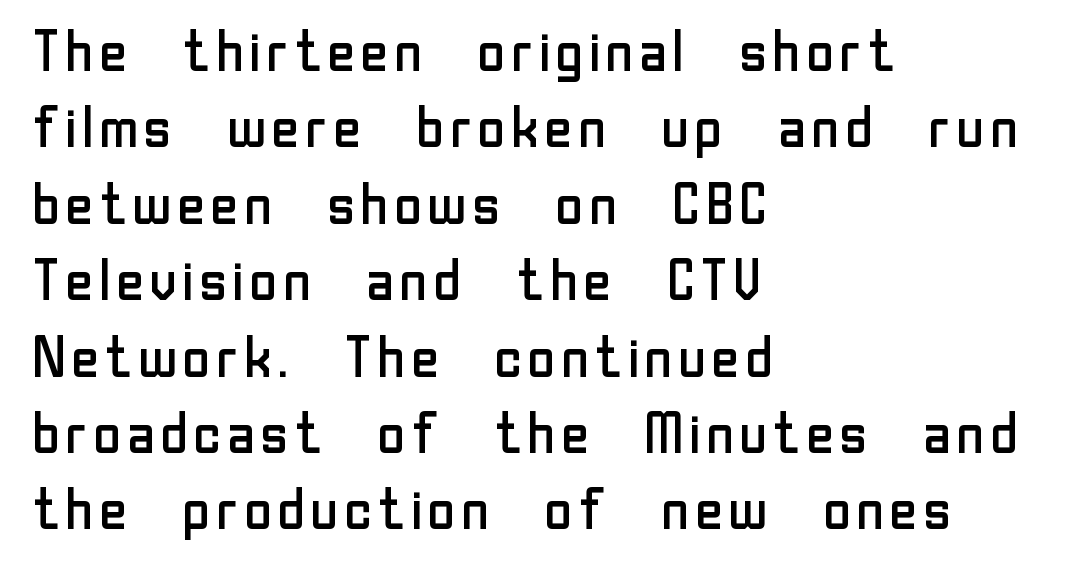
Q: Is the text bold? A: No.
Q: Is the text italic (slanted)? A: No, it is upright.
Q: Is the typeface a serif or a sans-serif typeface? A: Sans-serif.
Q: Is the text underlined? A: No.
Q: How is the paragraph aligned? A: Left-aligned.
Q: Is the spacing between letters normal or unusually wide? A: Normal.
Q: Is the spacing between lines tight, normal or loose? A: Normal.
Q: Width (condensed, normal, or wide)? A: Normal.
Q: Stroke contrast? A: Low.
Q: x-height? A: Medium.
Q: Monospaced? A: No.
